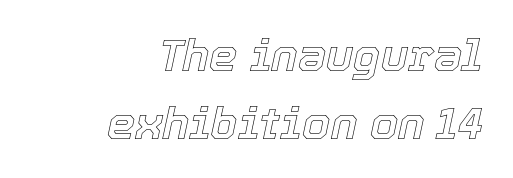
{"italic": "yes", "lean": "right", "slant_degrees": 12, "width": "normal", "x_height": "medium", "monospaced": "no", "underline": "no", "align": "right", "line_spacing": "normal", "line_spacing_ratio": 1.51, "letter_spacing": "normal", "letter_spacing_em": 0.0, "glyph_px": 45}
